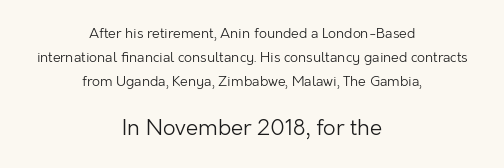
{"italic": "no", "bold": "no", "underline": "no", "align": "center", "line_spacing_ratio": 1.73, "letter_spacing": "normal", "letter_spacing_em": 0.0, "larger_block": "second", "size_ratio": 1.57, "glyph_px": 22}
